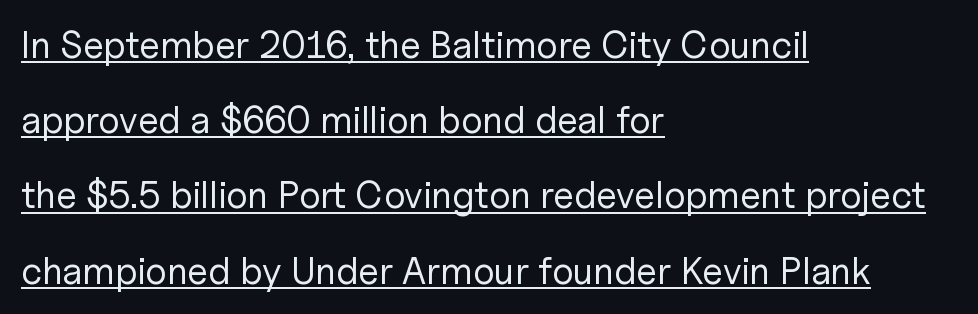
Caption: multi-line text, flush left, ragged right. Honestly, the rows look like they've been pulled way apart. Look at the tracking — it's just the regular setting, nothing added. Serif or sans? Sans — the stroke terminals are bare. You could not count columns in this text — the font is proportionally spaced. Heaviness? Minimal to ordinary, like unemphasized prose.
